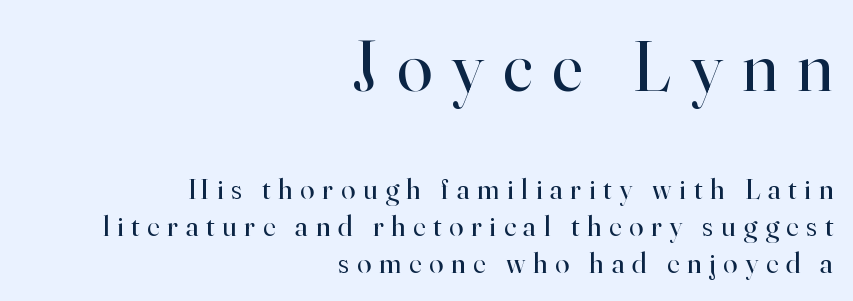
Of the two passages, the one on top uses the larger point size. Anything drawn beneath the words? Only blank space. Character widths vary here, with narrow letters taking less room than wide ones. A light-to-regular cut is what we see here. What's the leading like? Ordinary, nothing unusual.
